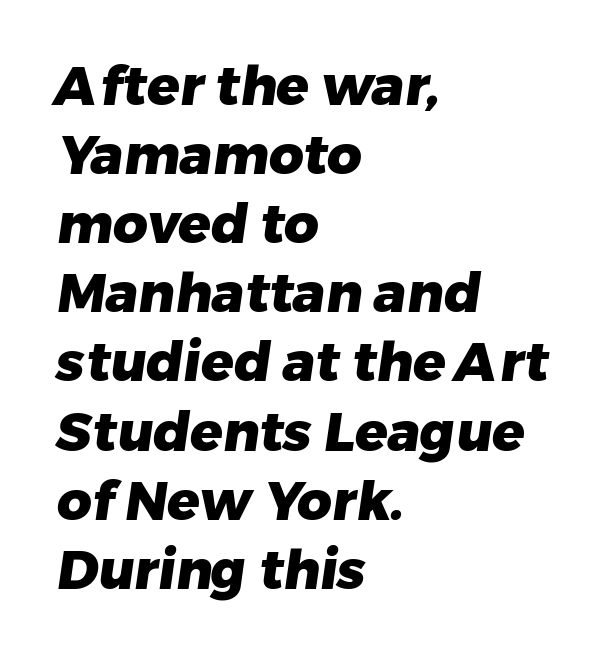
{"serif": "no", "bold": "yes", "weight": "heavy", "width": "normal", "stroke_contrast": "low", "x_height": "medium", "monospaced": "no", "underline": "no", "align": "left", "line_spacing": "normal", "line_spacing_ratio": 1.28, "letter_spacing": "normal", "letter_spacing_em": 0.0, "glyph_px": 54}
